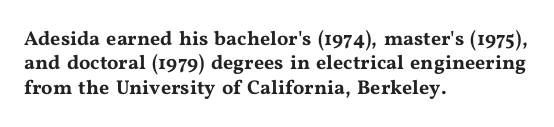
{"italic": "no", "underline": "no", "align": "left", "line_spacing_ratio": 1.22, "letter_spacing": "normal", "letter_spacing_em": 0.0, "glyph_px": 20}
